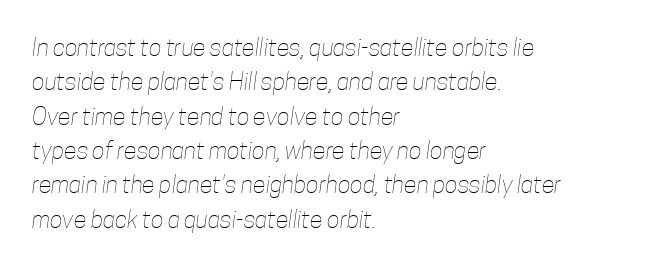
{"bold": "no", "underline": "no", "align": "left", "line_spacing": "normal", "line_spacing_ratio": 1.43, "letter_spacing": "normal", "letter_spacing_em": 0.0, "glyph_px": 24}
